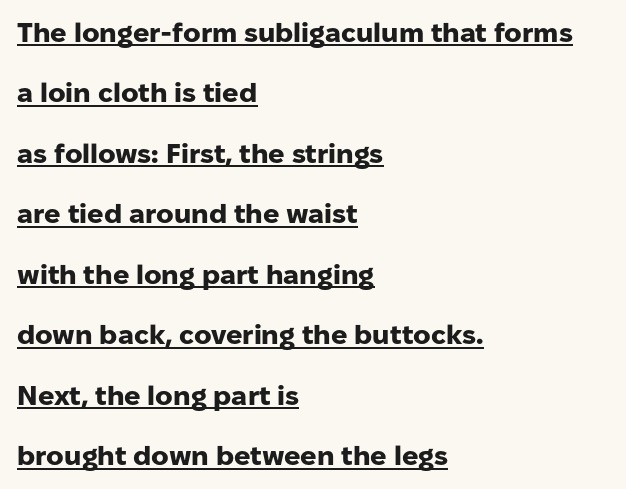
Q: Is the text bold? A: Yes.
Q: Is the text italic (slanted)? A: No, it is upright.
Q: Is the text underlined? A: Yes.
Q: How is the paragraph aligned? A: Left-aligned.
Q: Is the spacing between letters normal or unusually wide? A: Normal.
Q: Is the spacing between lines tight, normal or loose? A: Loose.
